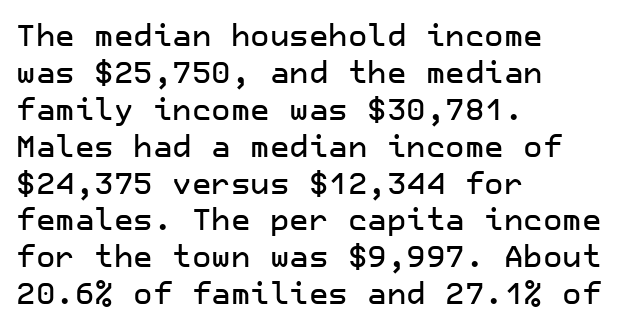
The image shows 30 px sans-serif type, upright; set left-aligned, line spacing 1.23x, normal letter spacing, not underlined; low stroke contrast and a medium x-height.
